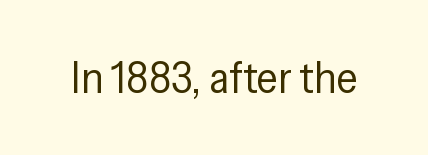
The letterforms sit shoulder to shoulder at normal distance. Typographically, this falls in the sans-serif category. Each row of text sits above clean, open space. Varying glyph widths throughout — classic text-font behaviour. A typesetter would mark this as roman, not italic.
